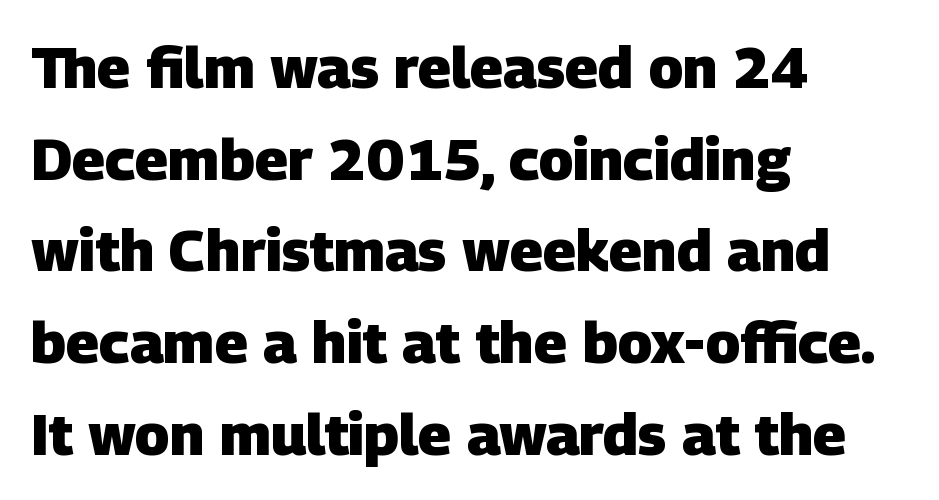
The image shows 58 px heavy sans-serif type; set left-aligned, normal line spacing (1.58x), normal letter spacing, not underlined; low stroke contrast and a large x-height.
